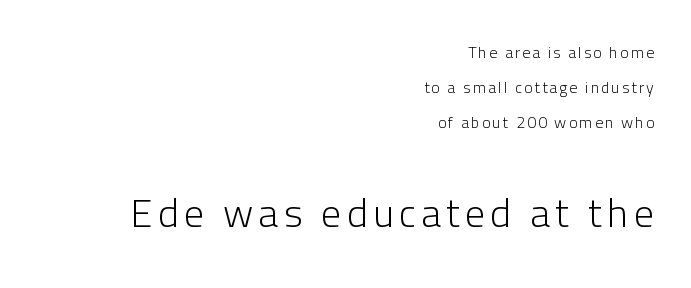
Q: Is the text bold? A: No.
Q: Is the text italic (slanted)? A: No, it is upright.
Q: Is the typeface a serif or a sans-serif typeface? A: Sans-serif.
Q: Is the text underlined? A: No.
Q: How is the paragraph aligned? A: Right-aligned.
Q: Is the spacing between lines tight, normal or loose? A: Loose.
Q: Which block of text is set in a larger size, the first (top) or the second (bottom)? A: The second (bottom) one.
Q: Width (condensed, normal, or wide)? A: Normal.
Q: Stroke contrast? A: Low.
Q: x-height? A: Medium.
Q: Monospaced? A: No.
